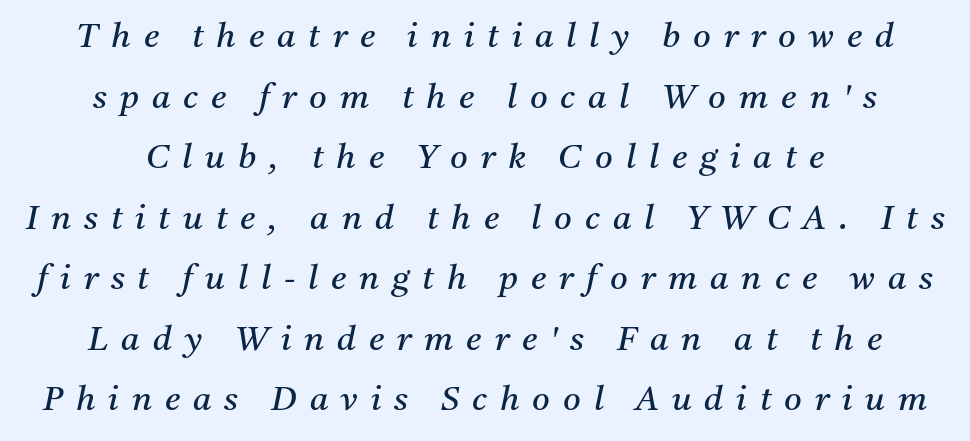
{"serif": "yes", "italic": "yes", "lean": "right", "slant_degrees": 11, "bold": "no", "weight": "regular", "width": "normal", "stroke_contrast": "medium", "x_height": "medium", "monospaced": "no", "underline": "no", "align": "center", "line_spacing_ratio": 1.78, "letter_spacing": "wide", "letter_spacing_em": 0.38, "glyph_px": 34}
